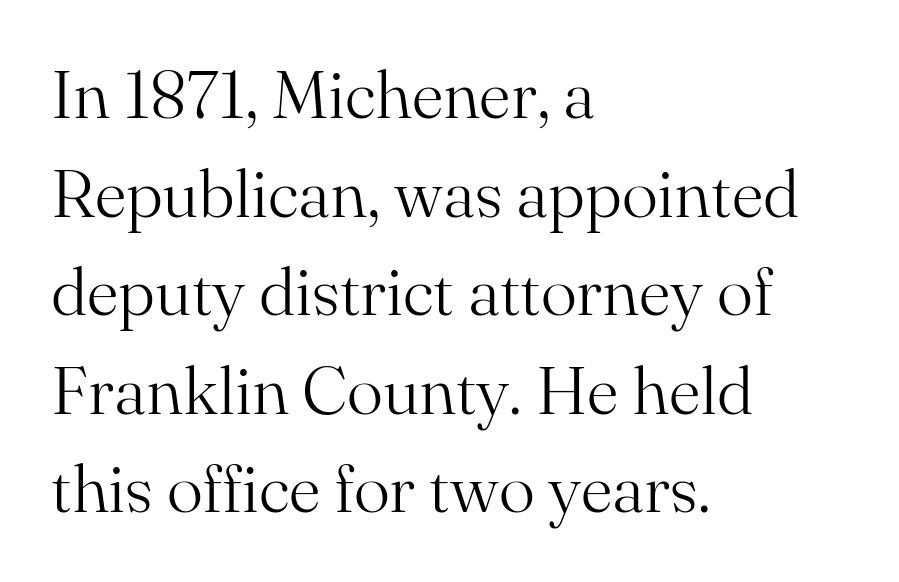
Looks like regular typesetting: each glyph gets only the width it needs. The weight tops out at a normal text grade. The rendering anchors every line to the left-hand side. Regular leading.
